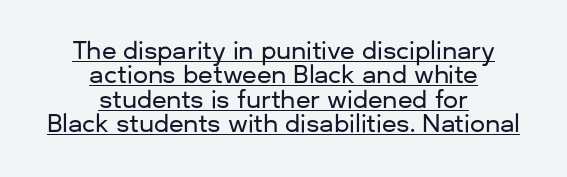
Q: Is the text italic (slanted)? A: No, it is upright.
Q: Is the text underlined? A: Yes.
Q: How is the paragraph aligned? A: Centered.
Q: Is the spacing between letters normal or unusually wide? A: Normal.
Q: Is the spacing between lines tight, normal or loose? A: Tight.
